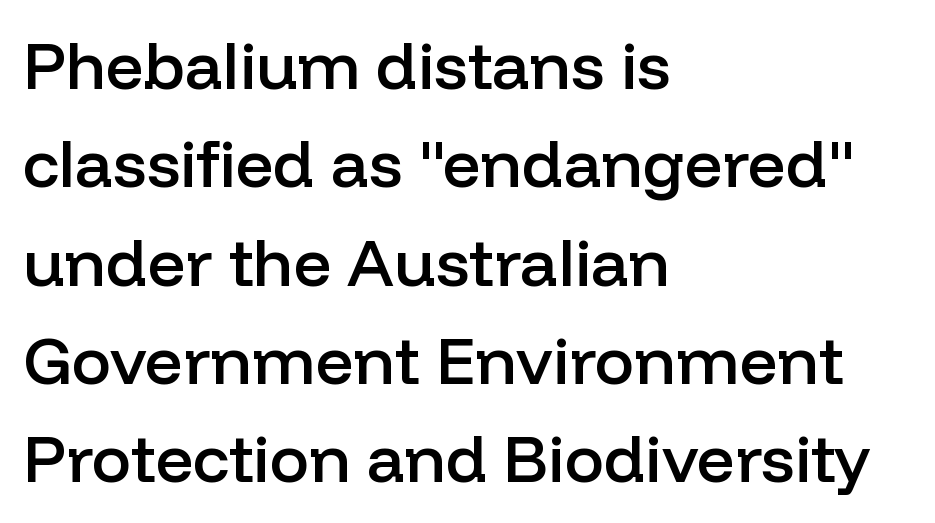
Q: Is the text bold? A: Semi-bold.
Q: Is the text italic (slanted)? A: No, it is upright.
Q: Is the typeface a serif or a sans-serif typeface? A: Sans-serif.
Q: Is the text underlined? A: No.
Q: How is the paragraph aligned? A: Left-aligned.
Q: Is the spacing between letters normal or unusually wide? A: Normal.
Q: Is the spacing between lines tight, normal or loose? A: Normal.
Q: Width (condensed, normal, or wide)? A: Normal.
Q: Stroke contrast? A: Low.
Q: x-height? A: Medium.
Q: Monospaced? A: No.
